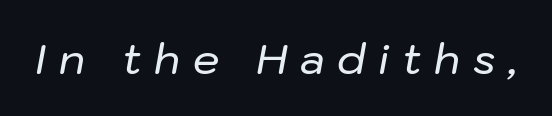
{"italic": "yes", "lean": "right", "slant_degrees": 10, "width": "normal", "stroke_contrast": "low", "x_height": "medium", "monospaced": "no", "underline": "no", "letter_spacing": "wide", "letter_spacing_em": 0.3, "glyph_px": 42}
